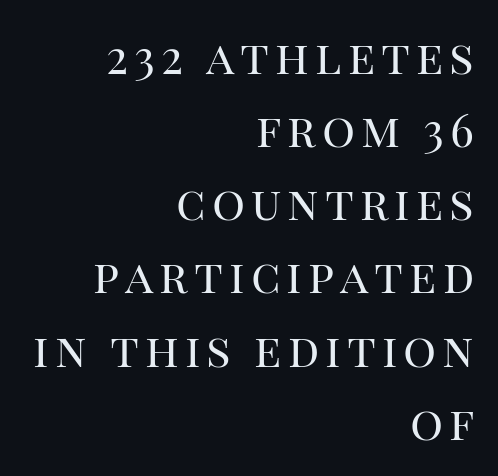
Weight class: somewhere from thin through regular. Each letter keeps its own natural width here, so spacing adapts to shape. Is this a sans? No — the strokes have serifs. Check under the words: just untouched page.
